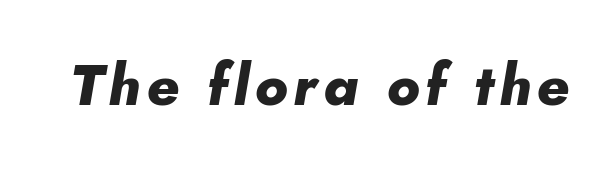
The image shows 57 px heavy type, italic (leaning right); set not underlined; low stroke contrast and a small x-height.
